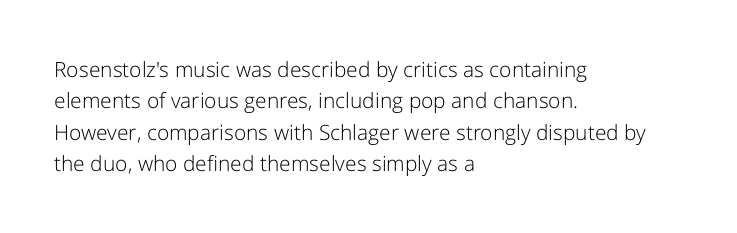
{"italic": "no", "bold": "no", "underline": "no", "align": "left", "line_spacing": "normal", "line_spacing_ratio": 1.5, "letter_spacing": "normal", "letter_spacing_em": 0.0, "glyph_px": 21}
